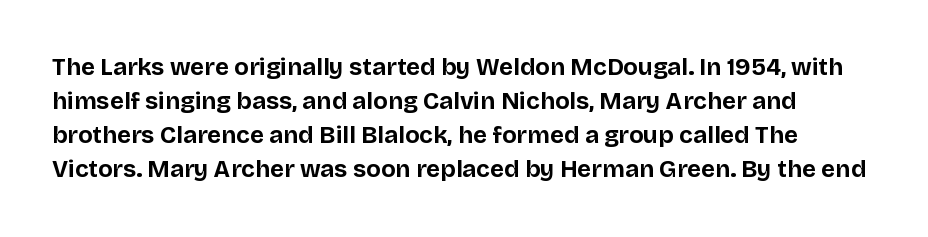
{"italic": "no", "bold": "yes", "underline": "no", "line_spacing": "normal", "line_spacing_ratio": 1.42, "letter_spacing": "normal", "letter_spacing_em": 0.0, "glyph_px": 24}
